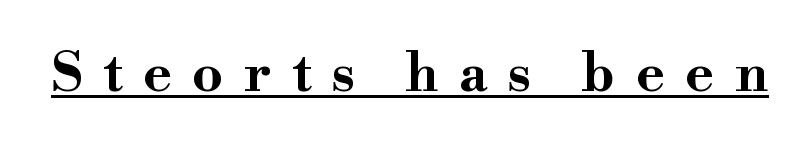
Q: Is the text bold? A: Yes.
Q: Is the text italic (slanted)? A: No, it is upright.
Q: Is the typeface a serif or a sans-serif typeface? A: Serif.
Q: Is the text underlined? A: Yes.
Q: Is the spacing between letters normal or unusually wide? A: Unusually wide.
Q: Width (condensed, normal, or wide)? A: Wide.
Q: Stroke contrast? A: High.
Q: x-height? A: Small.
Q: Monospaced? A: No.
